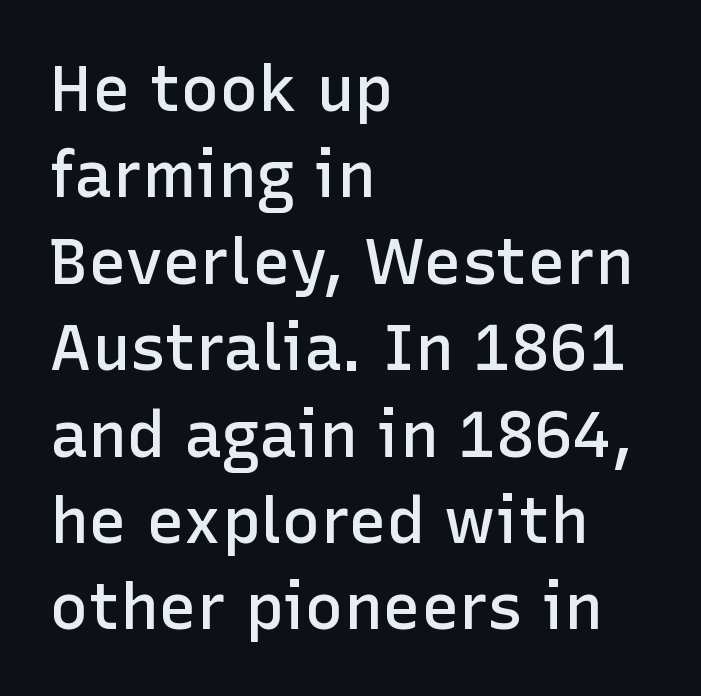
Lines of text with bare space underneath. The passage shown stacks its lines at a standard gap. Weight check: semibold — heavier than regular, not quite bold. Is there any slant? The stems are plumb. The passage shown is typed in a proportional face where columns would drift. The line texture is even and compact thanks to regular tracking.
